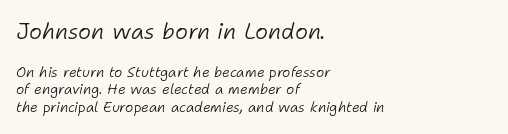
The image shows 22 px text type, italic (leaning right); set left-aligned, normal line spacing (1.27x), normal letter spacing, not underlined; the first (top) block is 1.57x larger.
